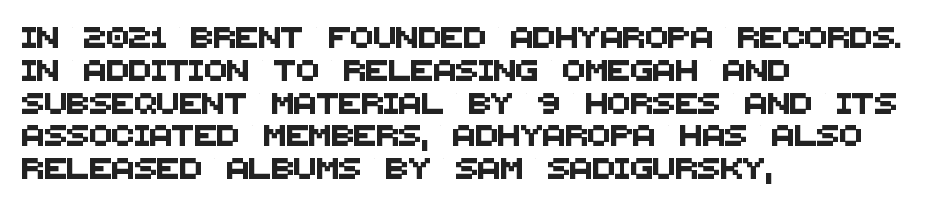
The image shows 21 px text type; set left-aligned, normal line spacing (1.56x), normal letter spacing, not underlined.
